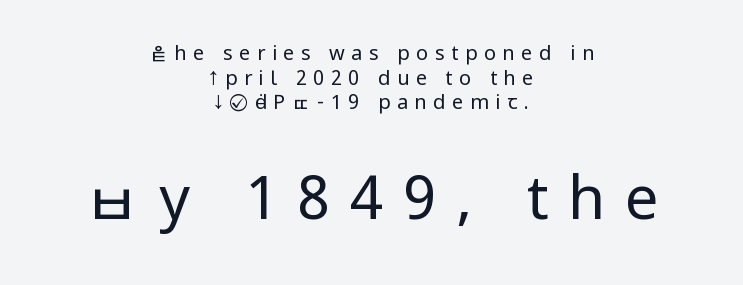
Q: Is the text bold? A: No.
Q: Is the text italic (slanted)? A: No, it is upright.
Q: Is the typeface a serif or a sans-serif typeface? A: Sans-serif.
Q: Is the text underlined? A: No.
Q: How is the paragraph aligned? A: Centered.
Q: Is the spacing between letters normal or unusually wide? A: Unusually wide.
Q: Which block of text is set in a larger size, the first (top) or the second (bottom)? A: The second (bottom) one.
Q: Width (condensed, normal, or wide)? A: Condensed.
Q: Stroke contrast? A: Low.
Q: x-height? A: Large.
Q: Monospaced? A: No.
